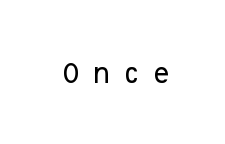
{"italic": "no", "underline": "no", "letter_spacing": "wide", "letter_spacing_em": 0.45, "glyph_px": 23}
